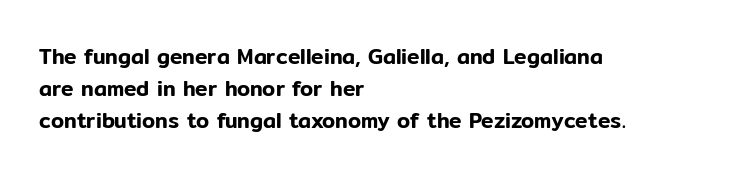
Q: Is the text italic (slanted)? A: No, it is upright.
Q: Is the text underlined? A: No.
Q: How is the paragraph aligned? A: Left-aligned.
Q: Is the spacing between letters normal or unusually wide? A: Normal.
Q: Is the spacing between lines tight, normal or loose? A: Normal.
